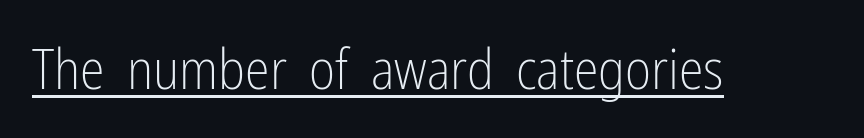
Each word holds together tightly as a unit, with standard inter-letter gaps. The letters look calm and open, with moderate or lighter stems. Tall strokes in this sample are plumb rather than angled. Spacing verdict: proportional, widths tailored to each character. Emphasis is given by a line drawn under the lettering. This sample uses a sans-serif face.
